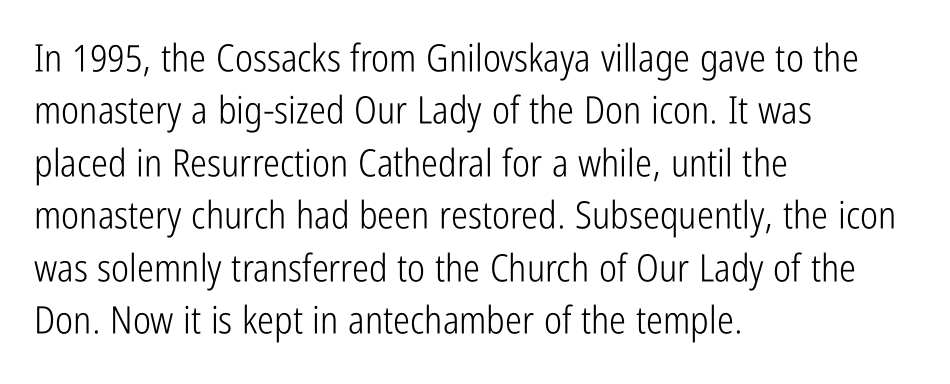
The passage shown has conventional tracking throughout. If you measured baseline to baseline, you'd find a middling distance. On a weight scale, this lands at 450 or below. A bare baseline throughout the passage. Character widths vary here, with narrow letters taking less room than wide ones.
